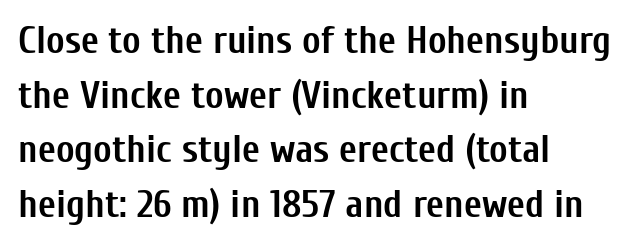
A typesetter would mark this as roman, not italic. In CSS terms this would be text-align: left. Line spacing here is normal. The passage shown is not underscored anywhere. Here the designer chose a conventional face with non-uniform glyph widths. The characters display no serif detailing; their extremities are plain.
